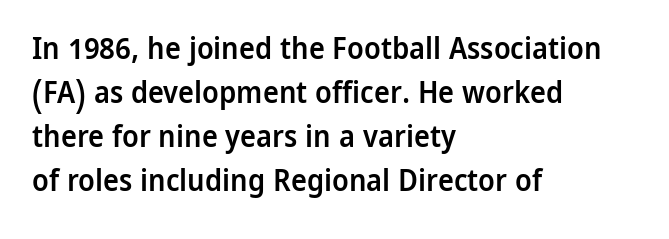
Q: Is the text bold? A: Semi-bold.
Q: Is the text italic (slanted)? A: No, it is upright.
Q: Is the typeface a serif or a sans-serif typeface? A: Sans-serif.
Q: Is the text underlined? A: No.
Q: How is the paragraph aligned? A: Left-aligned.
Q: Is the spacing between letters normal or unusually wide? A: Normal.
Q: Is the spacing between lines tight, normal or loose? A: Normal.
Q: Width (condensed, normal, or wide)? A: Normal.
Q: Stroke contrast? A: Low.
Q: x-height? A: Medium.
Q: Monospaced? A: No.
